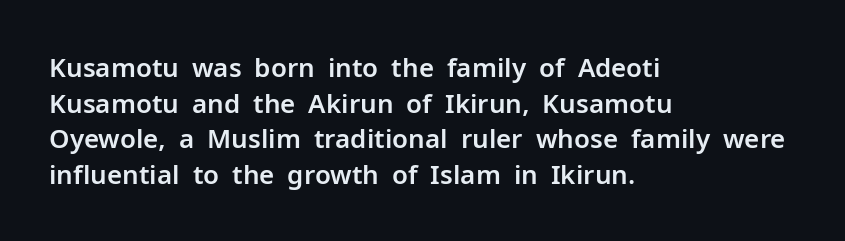
The image shows 26 px text type, upright; set left-aligned, normal line spacing (1.37x), normal letter spacing, not underlined.
